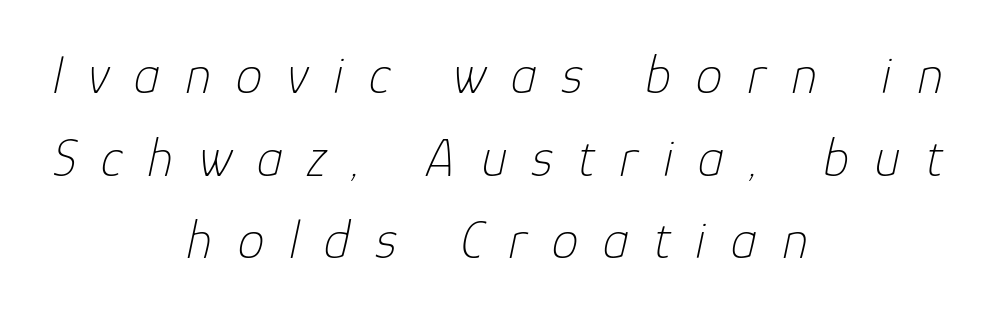
The image shows 54 px thin type, italic (leaning right); set centered, normal line spacing (1.53x), unusually wide letter spacing (+0.46 em), not underlined; low stroke contrast and a medium x-height.
